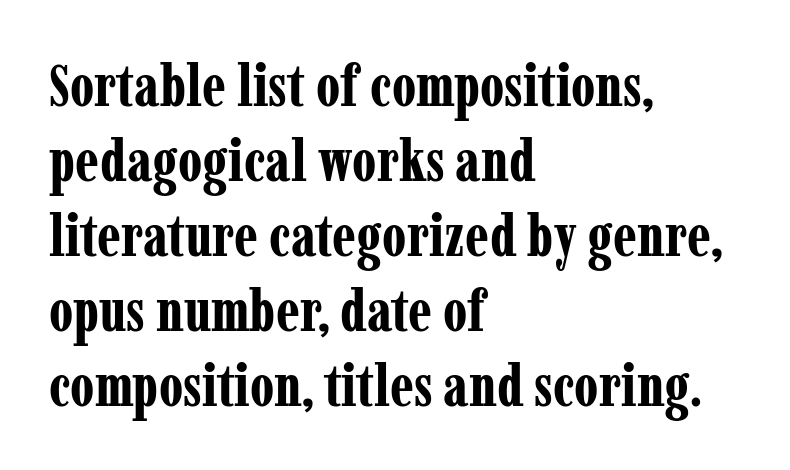
Varying glyph widths throughout — classic text-font behaviour. The lettering stays uniformly vertical, giving the passage a roman look. Default kerning and tracking; the words read as compact shapes. Strong, thick strokes mark this as bold type. This sample keeps an unexceptional amount of space between lines.
